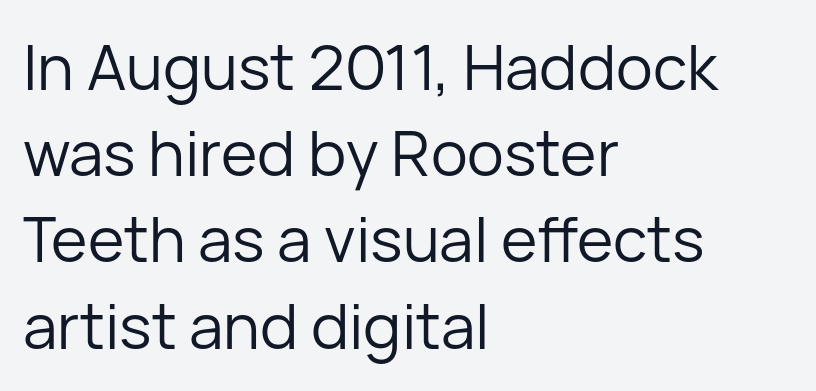
Successive baselines arrive at the customary interval. Tall strokes in this sample are plumb rather than angled. Observe the ordinary spacing: letters are neighbours, not strangers. I'd call this a sans setting — the letters go barefoot. Character widths vary here, with narrow letters taking less room than wide ones. Typeset ragged right — the left edge is the straight one.
